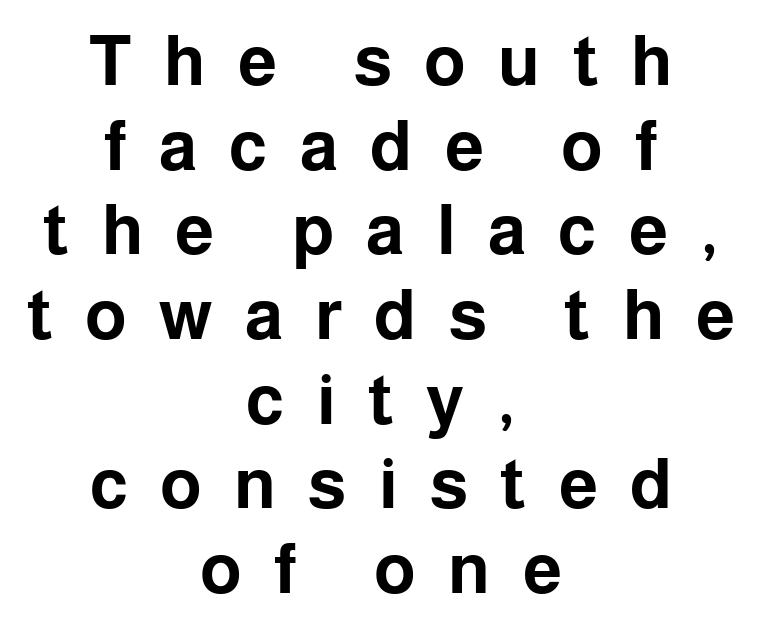
{"serif": "no", "italic": "no", "bold": "yes", "weight": "bold", "width": "normal", "stroke_contrast": "low", "x_height": "medium", "monospaced": "no", "underline": "no", "align": "center", "line_spacing_ratio": 1.21, "letter_spacing": "wide", "letter_spacing_em": 0.46, "glyph_px": 70}
